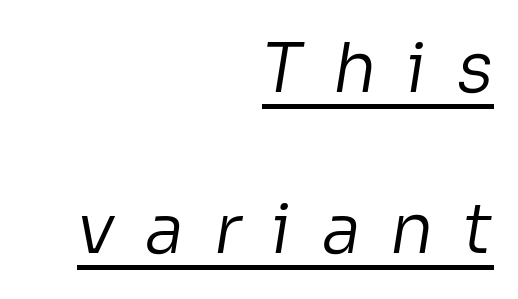
{"serif": "no", "bold": "no", "weight": "regular", "width": "normal", "stroke_contrast": "low", "x_height": "medium", "monospaced": "no", "underline": "yes", "align": "right", "line_spacing": "loose", "line_spacing_ratio": 2.33, "letter_spacing": "wide", "letter_spacing_em": 0.43, "glyph_px": 69}
